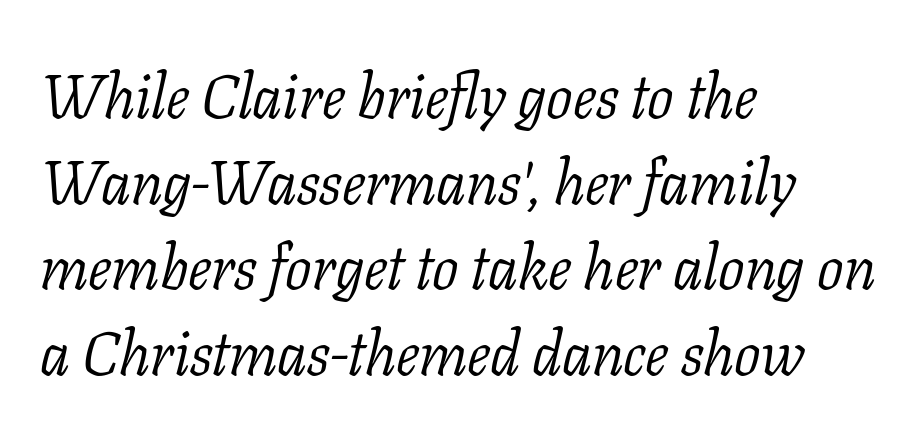
Q: Is the text bold? A: No.
Q: Is the text italic (slanted)? A: Yes, it leans right by about 11 degrees.
Q: Is the typeface a serif or a sans-serif typeface? A: Serif.
Q: Is the text underlined? A: No.
Q: How is the paragraph aligned? A: Left-aligned.
Q: Is the spacing between letters normal or unusually wide? A: Normal.
Q: Is the spacing between lines tight, normal or loose? A: Normal.
Q: Width (condensed, normal, or wide)? A: Normal.
Q: Stroke contrast? A: Low.
Q: x-height? A: Medium.
Q: Monospaced? A: No.
